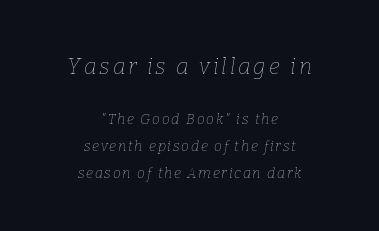
The image shows 22 px text type, italic (leaning right); set centered, loose line spacing (1.93x), not underlined; the first (top) block is 1.57x larger.
